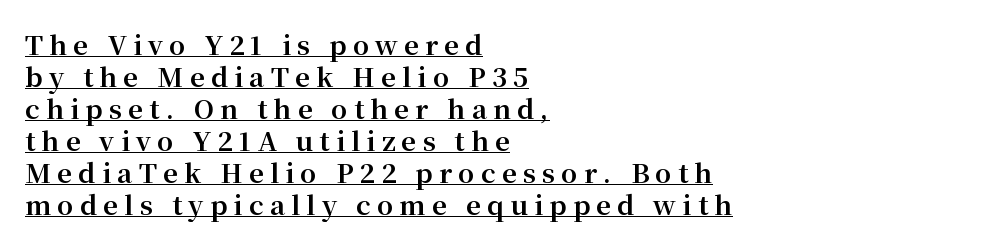
The image shows 26 px bold type, upright; set left-aligned, line spacing 1.23x, unusually wide letter spacing (+0.24 em), underlined.
